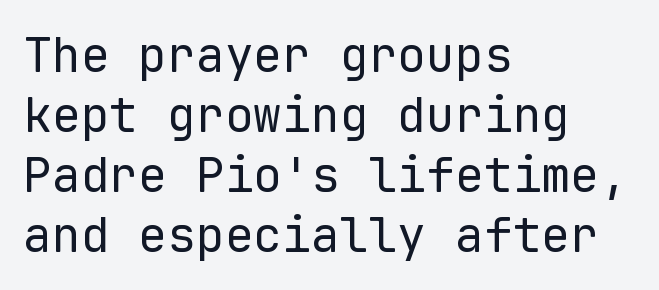
Q: Is the text bold? A: No.
Q: Is the text italic (slanted)? A: No, it is upright.
Q: Is the typeface a serif or a sans-serif typeface? A: Sans-serif.
Q: Is the text underlined? A: No.
Q: How is the paragraph aligned? A: Left-aligned.
Q: Is the spacing between letters normal or unusually wide? A: Normal.
Q: Is the spacing between lines tight, normal or loose? A: Normal.
Q: Width (condensed, normal, or wide)? A: Normal.
Q: Stroke contrast? A: Low.
Q: x-height? A: Medium.
Q: Monospaced? A: Yes.
